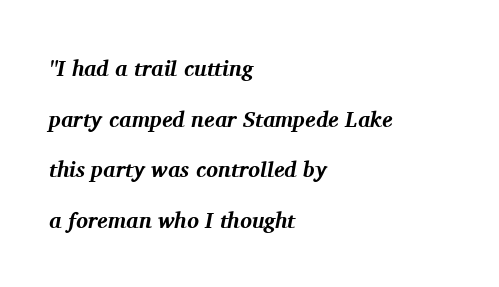
{"italic": "yes", "lean": "right", "slant_degrees": 11, "bold": "yes", "underline": "no", "align": "left", "line_spacing": "loose", "line_spacing_ratio": 2.3, "letter_spacing": "normal", "letter_spacing_em": 0.0, "glyph_px": 22}
